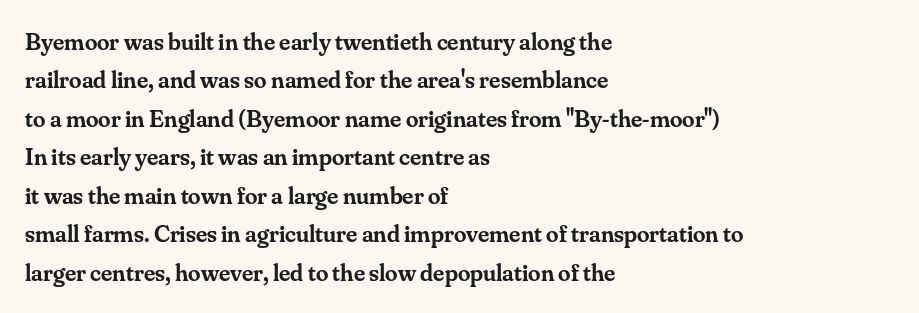
{"italic": "no", "bold": "semi", "underline": "no", "align": "left", "line_spacing": "normal", "line_spacing_ratio": 1.54, "letter_spacing": "normal", "letter_spacing_em": 0.0, "glyph_px": 25}
